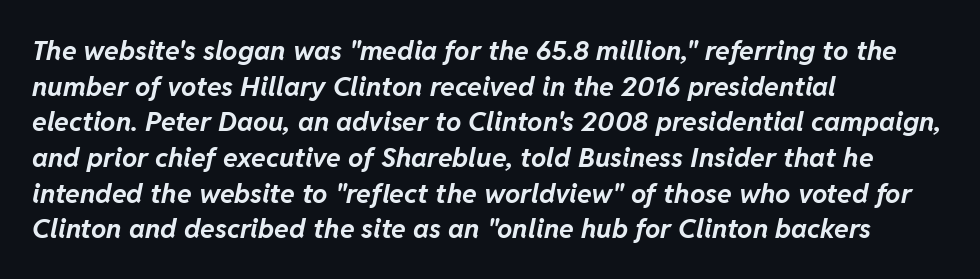
The zone under the glyphs is completely vacant. If you drew a ruler down the left edge, every line would touch it. You can tell it's italic because the verticals aren't actually vertical. The characters look thick and weighty, a clear bold. Regular leading.
